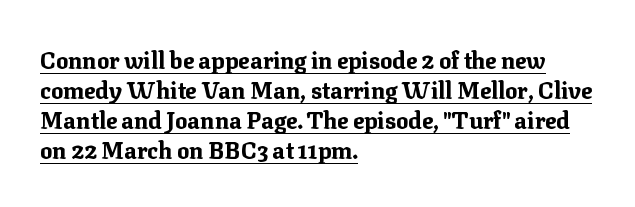
The face used here appears with an underline applied. Is the letter spacing exaggerated? No — it looks like the ordinary default. On the weight axis this lands at bold, roughly 700. One glance says typical: line gaps are just what's usual.
